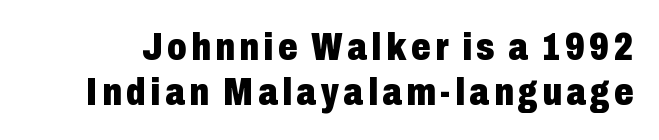
{"serif": "no", "italic": "no", "bold": "yes", "weight": "heavy", "width": "condensed", "stroke_contrast": "low", "x_height": "medium", "monospaced": "no", "underline": "no", "line_spacing_ratio": 1.19, "glyph_px": 38}
